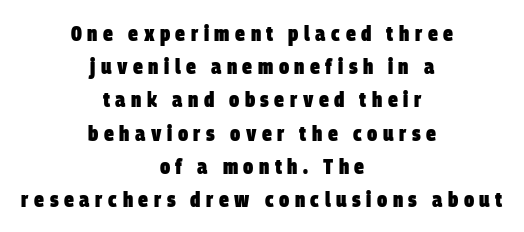
Q: Is the text bold? A: Yes.
Q: Is the text underlined? A: No.
Q: How is the paragraph aligned? A: Centered.
Q: Is the spacing between letters normal or unusually wide? A: Unusually wide.
Q: Is the spacing between lines tight, normal or loose? A: Normal.
